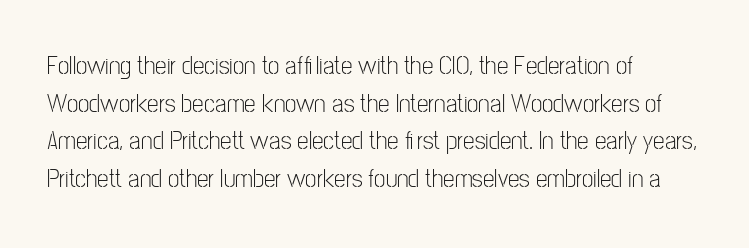
This sample is left-justified, so line endings fall wherever the words run out. Short note: letters normally spaced. These lines were composed using upright roman letters. Nothing heavy about these letters — not bold at all. The glyphs are unaccompanied by any horizontal stroke below them. Quick note: interline space is typical.
